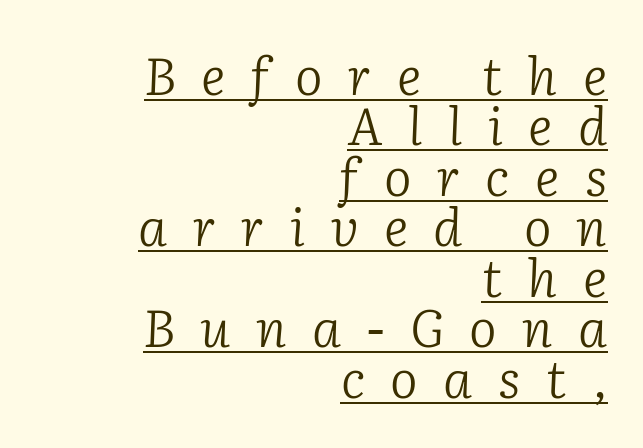
The image shows 52 px light serif type, italic (leaning right); set right-aligned, tight line spacing (0.97x), unusually wide letter spacing (+0.49 em), underlined; low stroke contrast and a medium x-height.
